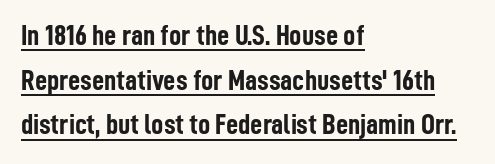
These lines are rendered in a variable-pitch font. The characters look thick and weighty, a clear bold. The paragraph shown leans on its left margin. Unlike italic type, these characters show no tilt at all. This rendering features underlined lettering. What stands out about the letter spacing? Nothing — it is the standard amount.
